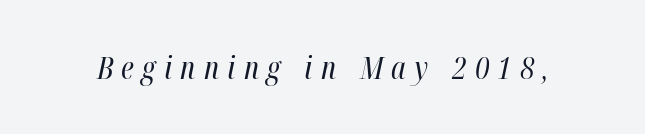
The image shows 31 px regular-weight, condensed type, italic (leaning right); set unusually wide letter spacing (+0.27 em), not underlined; high stroke contrast and a medium x-height.
